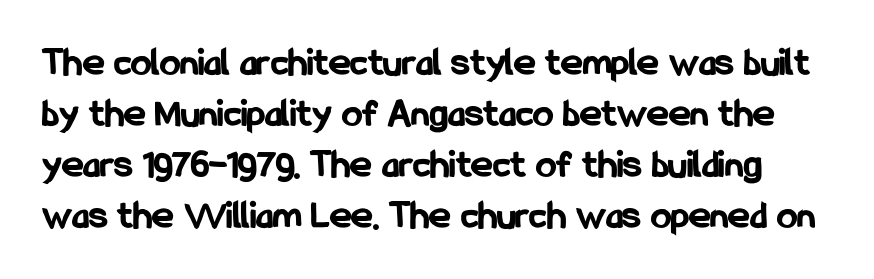
The image shows 41 px bold, condensed sans-serif type, upright; set line spacing 1.24x, normal letter spacing, not underlined; low stroke contrast and a medium x-height.
